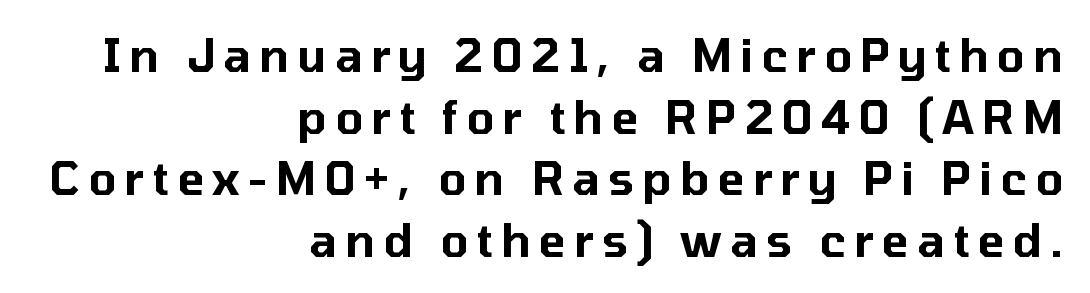
{"serif": "no", "italic": "no", "width": "normal", "stroke_contrast": "low", "x_height": "medium", "monospaced": "no", "underline": "no", "align": "right", "line_spacing": "normal", "line_spacing_ratio": 1.37, "glyph_px": 45}
